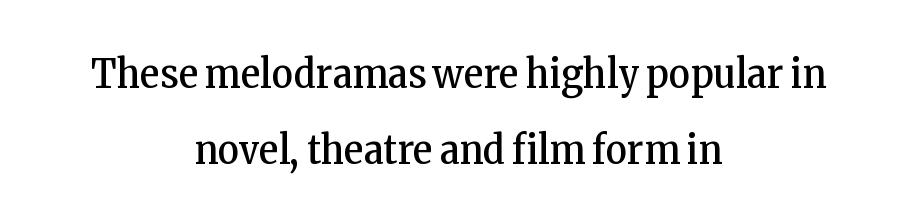
{"serif": "yes", "italic": "no", "bold": "no", "weight": "regular", "width": "condensed", "stroke_contrast": "low", "x_height": "medium", "monospaced": "no", "underline": "no", "align": "center", "line_spacing_ratio": 1.86, "letter_spacing": "normal", "letter_spacing_em": 0.0, "glyph_px": 41}
